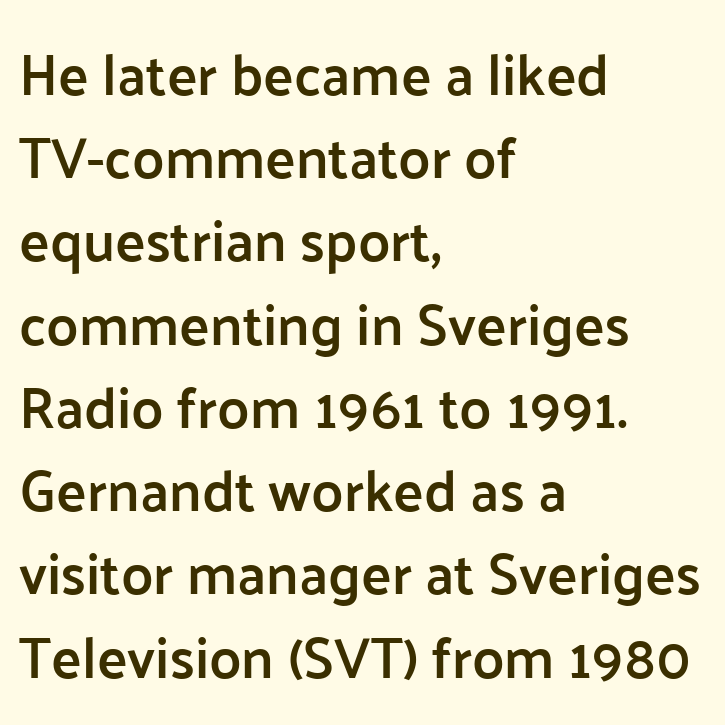
The image shows 57 px semibold sans-serif type, upright; set left-aligned, normal line spacing (1.46x), normal letter spacing, not underlined; low stroke contrast and a medium x-height.
